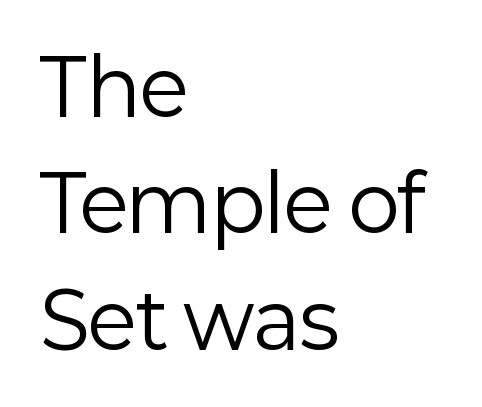
Line spacing here is normal. Posture: upright roman. Alignment: flush left. Quick note: underline off. Observe the ordinary spacing: letters are neighbours, not strangers. Is this a fixed-width face? No — the glyphs have proportional, varying widths.
